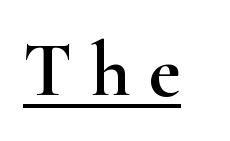
Do the letters lean? They stand straight. Examine the stroke ends and you'll spot serifs. Somebody hit Ctrl+U on this one — the words are underlined. These lines are rendered in a variable-pitch font.
